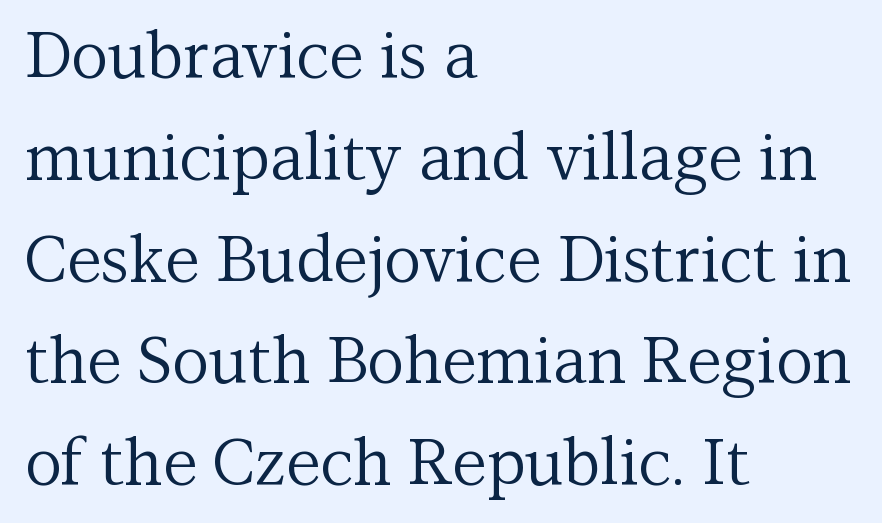
The image shows 64 px regular-weight serif type, upright; set left-aligned, normal line spacing (1.59x), normal letter spacing, not underlined; medium stroke contrast and a medium x-height.
